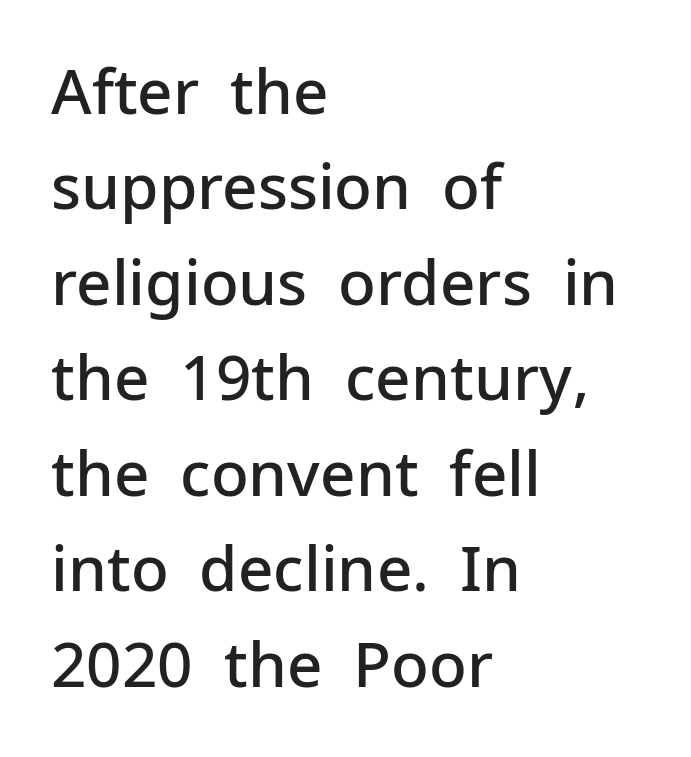
The image shows 62 px semibold sans-serif type, upright; set left-aligned, normal line spacing (1.54x), normal letter spacing, not underlined; low stroke contrast and a medium x-height.
